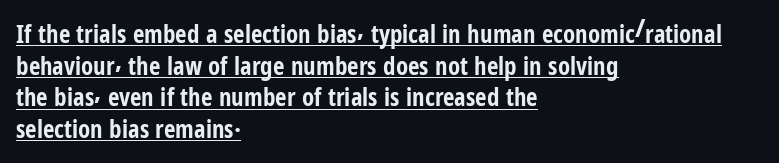
{"italic": "no", "bold": "yes", "underline": "yes", "align": "left", "line_spacing": "normal", "line_spacing_ratio": 1.27, "letter_spacing": "normal", "letter_spacing_em": 0.0, "glyph_px": 25}
